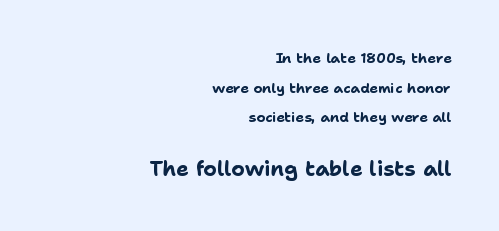
{"italic": "no", "bold": "yes", "underline": "no", "align": "right", "line_spacing": "loose", "line_spacing_ratio": 2.12, "letter_spacing": "normal", "letter_spacing_em": 0.0, "larger_block": "second", "size_ratio": 1.5, "glyph_px": 21}
